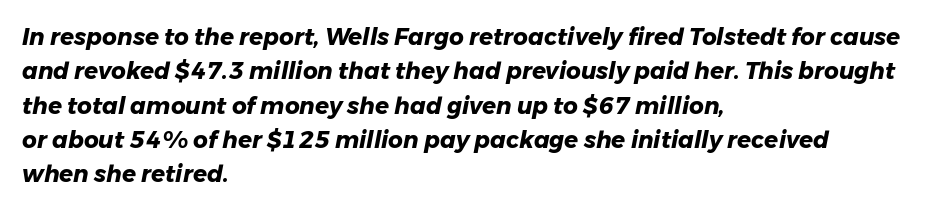
Q: Is the text bold? A: Yes.
Q: Is the text italic (slanted)? A: Yes, it leans right by about 11 degrees.
Q: Is the text underlined? A: No.
Q: How is the paragraph aligned? A: Left-aligned.
Q: Is the spacing between letters normal or unusually wide? A: Normal.
Q: Is the spacing between lines tight, normal or loose? A: Normal.
